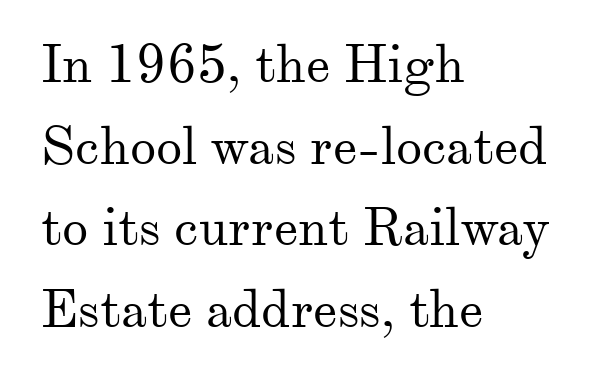
Q: Is the text bold? A: No.
Q: Is the text italic (slanted)? A: No, it is upright.
Q: Is the typeface a serif or a sans-serif typeface? A: Serif.
Q: Is the text underlined? A: No.
Q: How is the paragraph aligned? A: Left-aligned.
Q: Is the spacing between letters normal or unusually wide? A: Normal.
Q: Is the spacing between lines tight, normal or loose? A: Normal.
Q: Width (condensed, normal, or wide)? A: Normal.
Q: Stroke contrast? A: Medium.
Q: x-height? A: Small.
Q: Monospaced? A: No.
